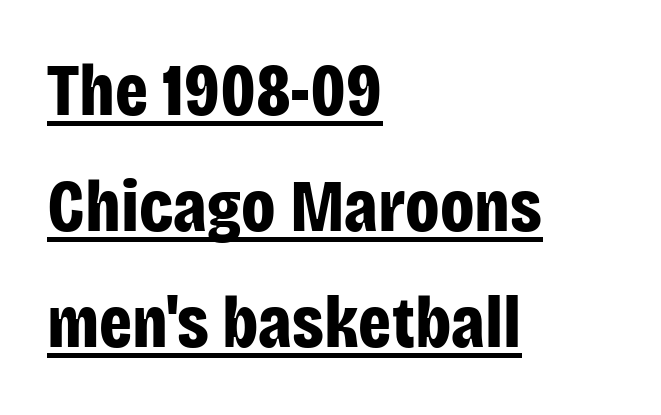
Q: Is the text bold? A: Yes.
Q: Is the text italic (slanted)? A: No, it is upright.
Q: Is the typeface a serif or a sans-serif typeface? A: Sans-serif.
Q: Is the text underlined? A: Yes.
Q: How is the paragraph aligned? A: Left-aligned.
Q: Is the spacing between letters normal or unusually wide? A: Normal.
Q: Is the spacing between lines tight, normal or loose? A: Normal.
Q: Width (condensed, normal, or wide)? A: Condensed.
Q: Stroke contrast? A: Low.
Q: x-height? A: Large.
Q: Monospaced? A: No.
